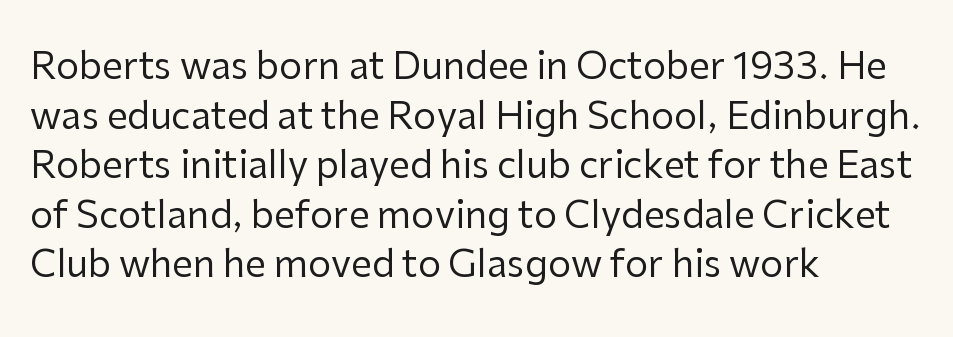
Here the glyphs are tracked normally, forming tight word shapes. Counters stay open thanks to moderate or lighter strokes. Visually the block forms a straight wall on the left and a jagged coastline on the right. Rows of type keep a routine distance in the vertical direction. Type without underlining. Here the designer chose a conventional face with non-uniform glyph widths.
